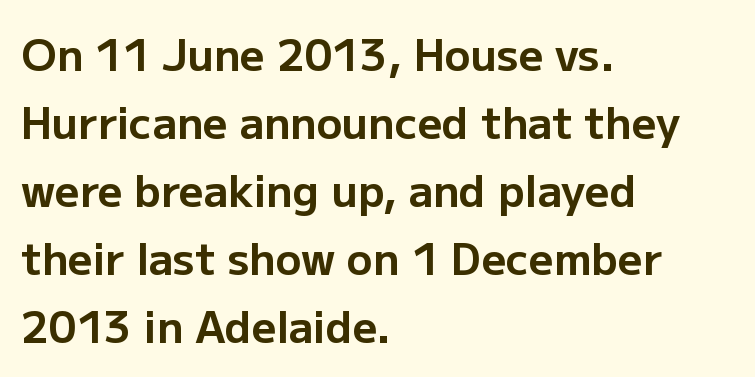
The image shows 43 px bold sans-serif type, upright; set left-aligned, normal line spacing (1.58x), normal letter spacing, not underlined; low stroke contrast and a medium x-height.
